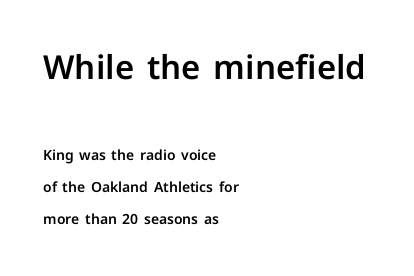
{"serif": "no", "italic": "no", "width": "normal", "stroke_contrast": "low", "x_height": "medium", "monospaced": "no", "underline": "no", "align": "left", "line_spacing": "loose", "line_spacing_ratio": 2.29, "letter_spacing": "normal", "letter_spacing_em": 0.0, "larger_block": "first", "size_ratio": 2.36, "glyph_px": 33}
